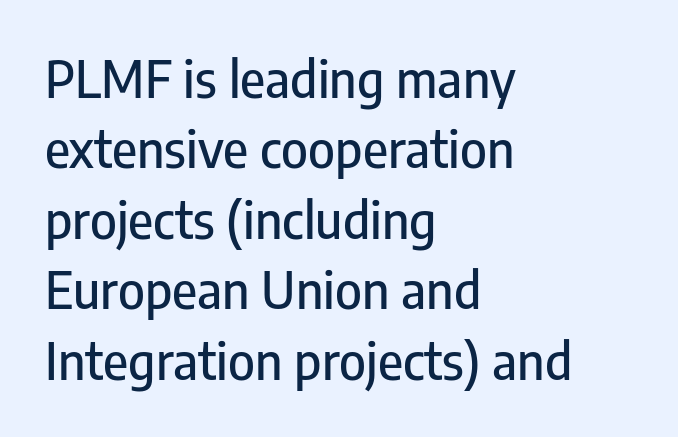
Q: Is the text italic (slanted)? A: No, it is upright.
Q: Is the typeface a serif or a sans-serif typeface? A: Sans-serif.
Q: Is the text underlined? A: No.
Q: How is the paragraph aligned? A: Left-aligned.
Q: Is the spacing between letters normal or unusually wide? A: Normal.
Q: Is the spacing between lines tight, normal or loose? A: Normal.
Q: Width (condensed, normal, or wide)? A: Condensed.
Q: Stroke contrast? A: Low.
Q: x-height? A: Medium.
Q: Monospaced? A: No.
